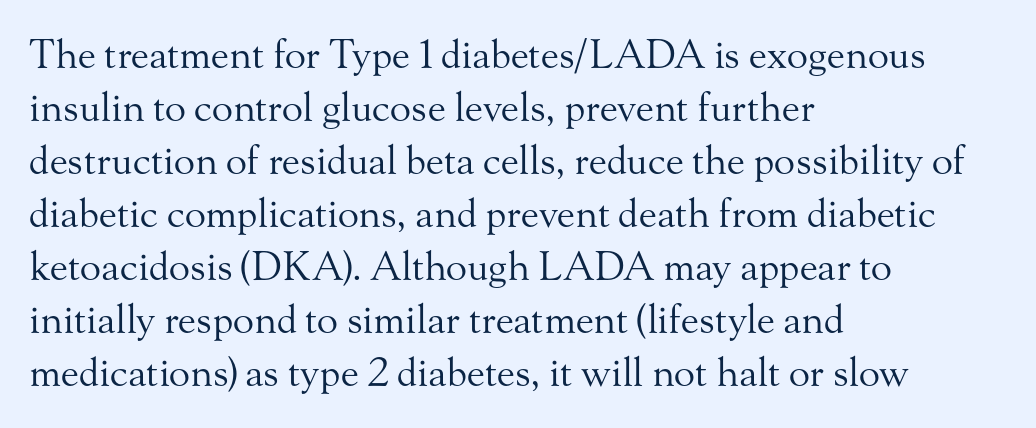
{"serif": "yes", "italic": "no", "bold": "no", "weight": "regular", "width": "normal", "stroke_contrast": "medium", "x_height": "small", "monospaced": "no", "underline": "no", "align": "left", "line_spacing": "normal", "line_spacing_ratio": 1.36, "letter_spacing": "normal", "letter_spacing_em": 0.0, "glyph_px": 39}
